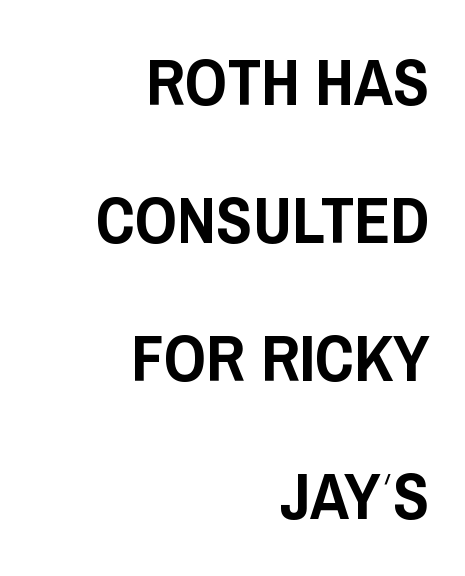
{"serif": "no", "italic": "no", "width": "condensed", "stroke_contrast": "low", "x_height": "large", "monospaced": "no", "underline": "no", "align": "right", "line_spacing": "loose", "line_spacing_ratio": 2.09, "letter_spacing": "normal", "letter_spacing_em": 0.0, "glyph_px": 66}
